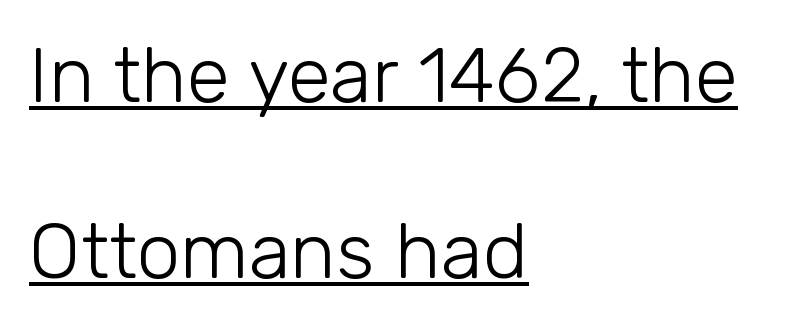
The rendering uses a large line-height, opening up the rows. The passage shown is underscored from start to finish. You can tell it's not italic because the verticals are truly vertical. Nothing sits at the stroke ends, so this counts as sans-serif. Nothing unusual about the tracking: characters are spaced as the font intends. This is not heavy type; no bold has been used.
